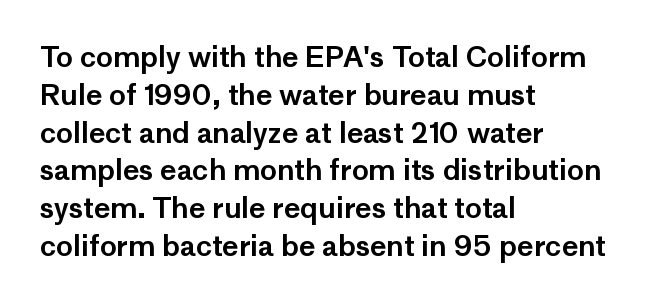
The image shows 28 px sans-serif type, upright; set left-aligned, normal line spacing (1.35x), normal letter spacing, not underlined; low stroke contrast and a medium x-height.
